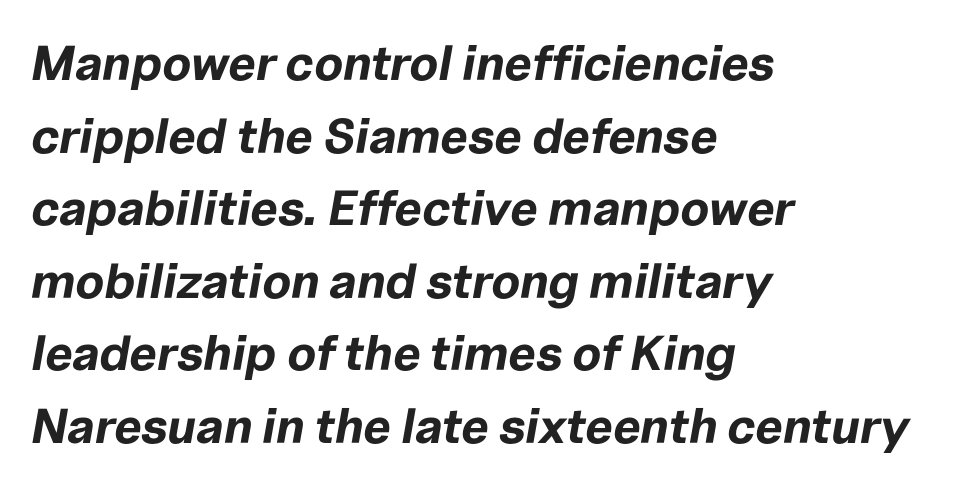
Q: Is the text bold? A: Yes.
Q: Is the text italic (slanted)? A: Yes, it leans right by about 10 degrees.
Q: Is the text underlined? A: No.
Q: How is the paragraph aligned? A: Left-aligned.
Q: Is the spacing between letters normal or unusually wide? A: Normal.
Q: Is the spacing between lines tight, normal or loose? A: Normal.
Q: Width (condensed, normal, or wide)? A: Normal.
Q: Stroke contrast? A: Low.
Q: x-height? A: Medium.
Q: Monospaced? A: No.
